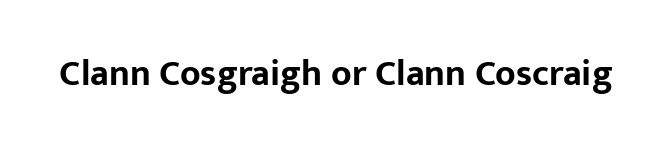
A typesetter would call this zero additional tracking. The zone under the glyphs is completely vacant. The designer went with a sans here, leaving each stem footless. Here the designer chose a conventional face with non-uniform glyph widths. Do the letters lean? They stand straight.
